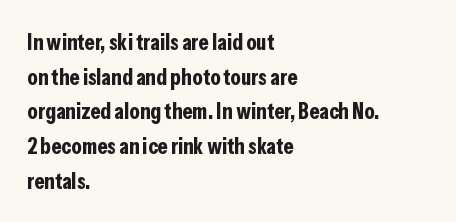
The image shows 23 px bold type, upright; set left-aligned, normal line spacing (1.51x), normal letter spacing, not underlined.
